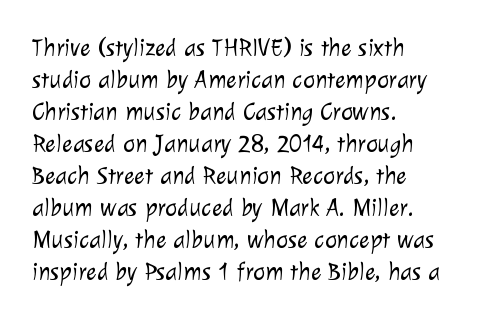
The typeface has the unassuming heft of standard copy or less. Spacing between characters is what you'd get straight out of the box. Short and long lines alike share a common starting point at left. Does the leading feel generous? No, just average.
